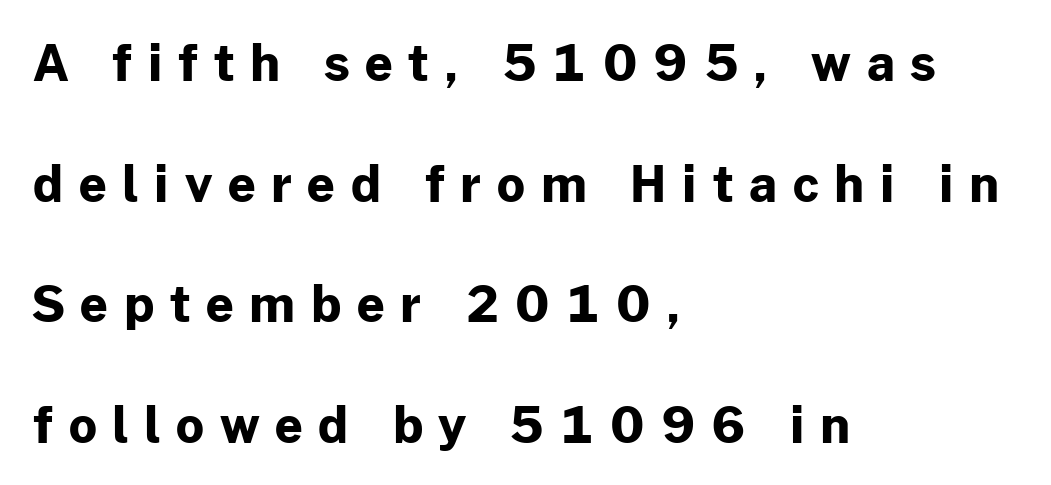
The image shows 49 px bold sans-serif type, upright; set left-aligned, loose line spacing (2.46x), unusually wide letter spacing (+0.32 em), not underlined; low stroke contrast and a medium x-height.
